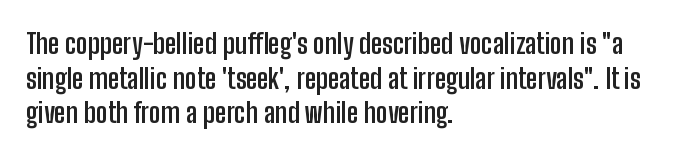
Short note: letters normally spaced. These lines are rendered in a variable-pitch font. These lines are composed in type without serifs. Each row of text sits above clean, open space.
